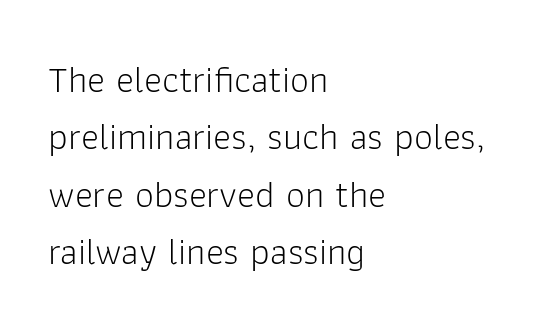
{"serif": "no", "italic": "no", "bold": "no", "weight": "light", "width": "normal", "stroke_contrast": "low", "x_height": "medium", "monospaced": "no", "underline": "no", "align": "left", "line_spacing": "normal", "line_spacing_ratio": 1.51, "letter_spacing": "normal", "letter_spacing_em": 0.0, "glyph_px": 38}
